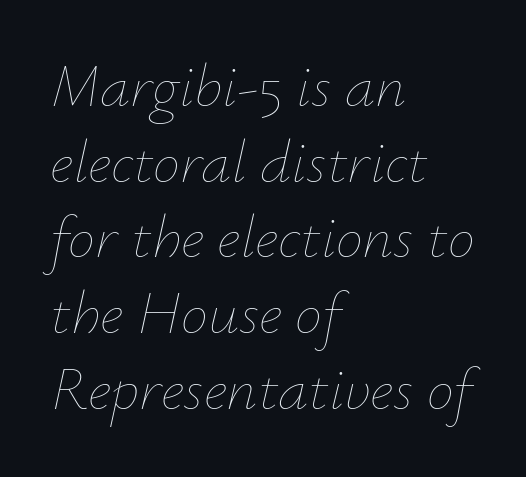
{"italic": "yes", "lean": "right", "slant_degrees": 12, "bold": "no", "weight": "thin", "width": "normal", "stroke_contrast": "low", "x_height": "small", "monospaced": "no", "underline": "no", "align": "left", "line_spacing_ratio": 1.24, "letter_spacing": "normal", "letter_spacing_em": 0.0, "glyph_px": 61}
